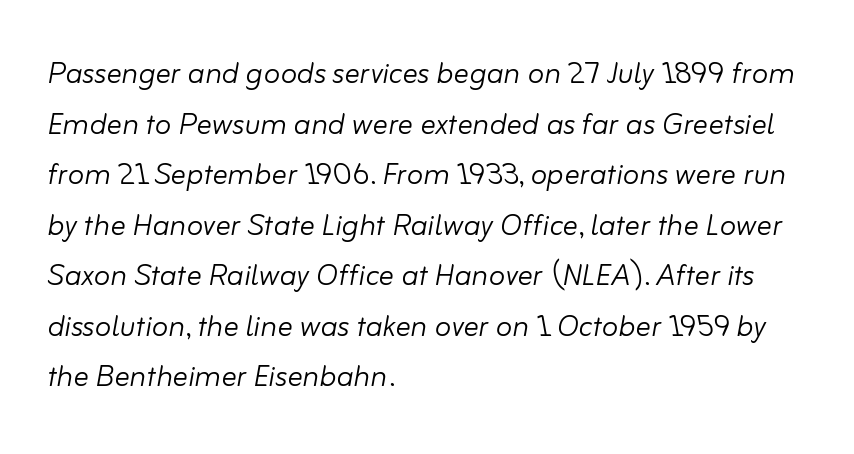
The image shows 38 px light type, italic (leaning right); set left-aligned, normal line spacing (1.33x), normal letter spacing, not underlined; low stroke contrast and a small x-height.
